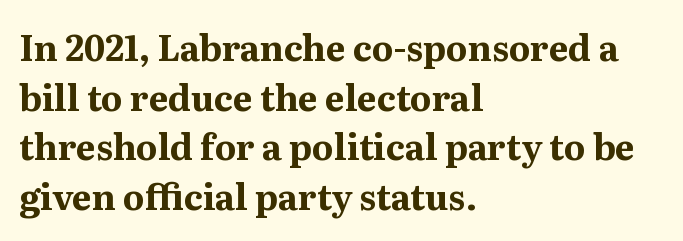
The image shows 35 px bold serif type, upright; set left-aligned, normal line spacing (1.42x), normal letter spacing, not underlined; medium stroke contrast and a medium x-height.
